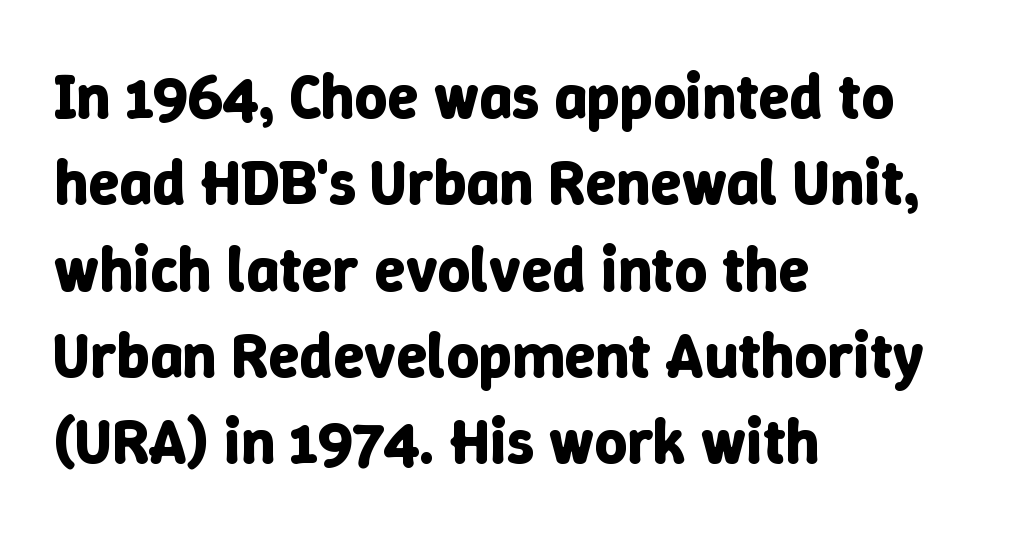
{"italic": "no", "bold": "yes", "weight": "bold", "width": "normal", "stroke_contrast": "low", "x_height": "medium", "monospaced": "no", "underline": "no", "align": "left", "line_spacing": "normal", "line_spacing_ratio": 1.37, "letter_spacing": "normal", "letter_spacing_em": 0.0, "glyph_px": 63}
